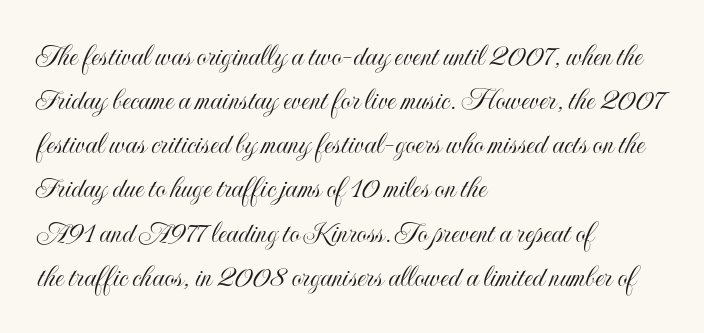
If you measured baseline to baseline, you'd find a middling distance. The text block is weighted toward the left margin, trailing off unevenly rightward. Is this a fixed-width face? No — the glyphs have proportional, varying widths. Rule under the text: the space is simply empty. Look at the tracking — it's just the regular setting, nothing added.
